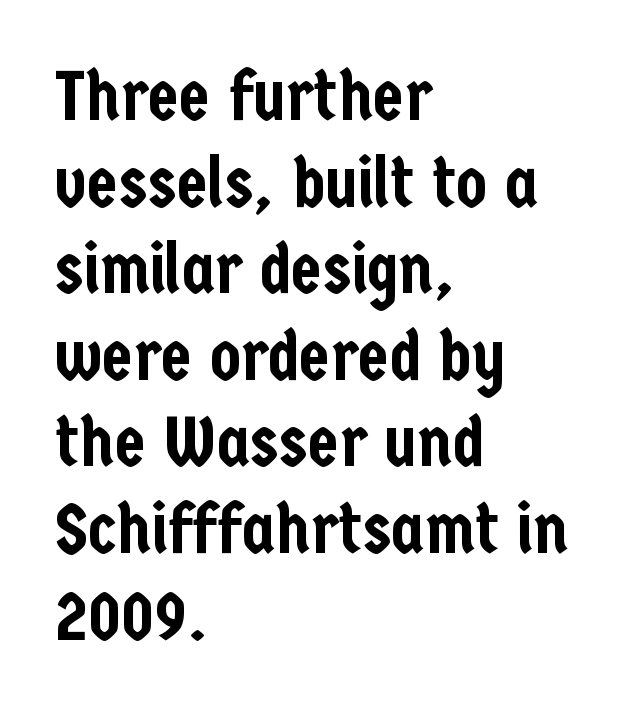
The image shows 71 px condensed sans-serif type, upright; set left-aligned, line spacing 1.22x, normal letter spacing, not underlined; low stroke contrast and a medium x-height.
